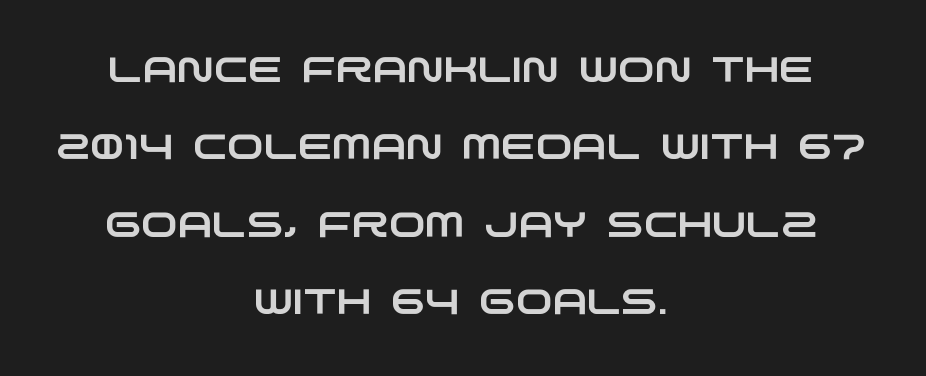
Are there feet on the stems? There aren't — it's a sans. Reading down the block, each line starts at a different indent, mirrored at its end. Clear beneath every line of the passage. Nothing unusual about the tracking: characters are spaced as the font intends. Proportional: the letters do not fall into vertical columns.
